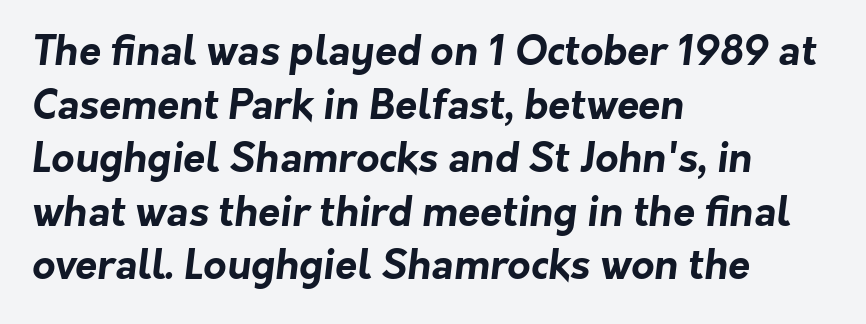
Are there feet on the stems? There aren't — it's a sans. The passage shown is typed in a proportional face where columns would drift. Its strokes are broad and dark, the hallmark of bold type. The ragged edge is on the right, which tells us the setting is flush left.
